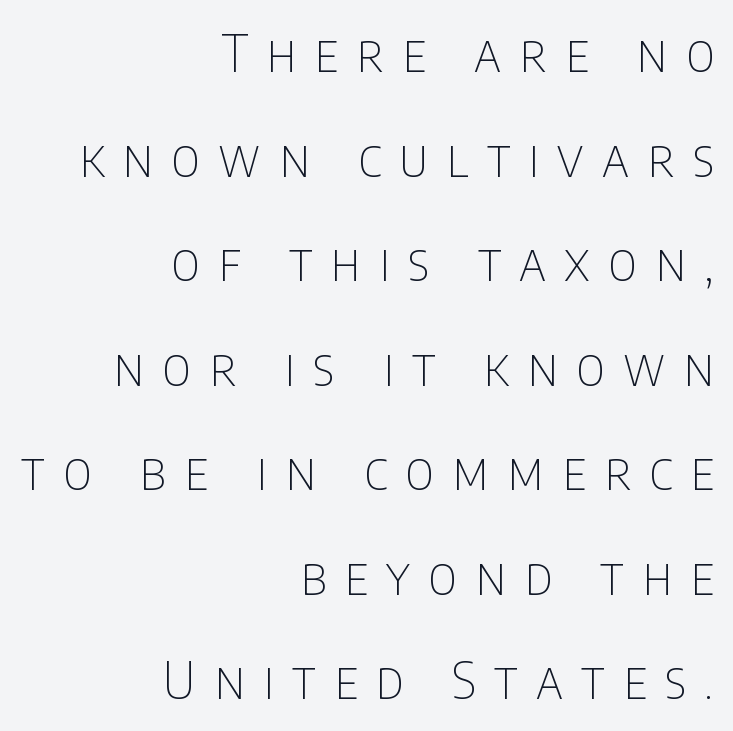
The rendering shows plain stroke endings on the letterforms — a sans-serif design. It's the straight-up-and-down kind of type. Stem width sits at or under what a default text font uses. Vertically, the passage feels expansive, rows floating well apart.
